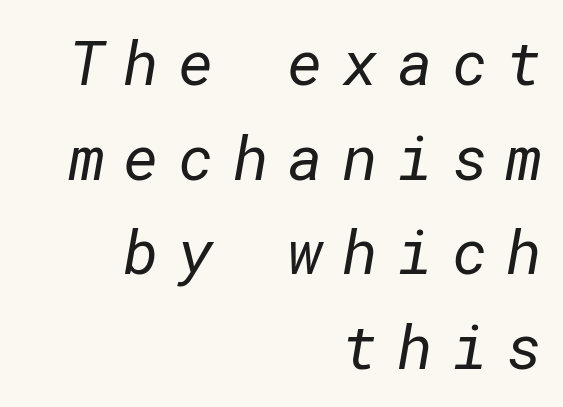
If you measured baseline to baseline, you'd find a middling distance. Is this a heavy cut? Hardly; it is regular or lighter. The horizontal fit of the characters is loose and conspicuously gappy. A flush-right, rag-left setting is used for this passage. Each row of text sits above clean, open space. Font category for this specimen: sans-serif.
